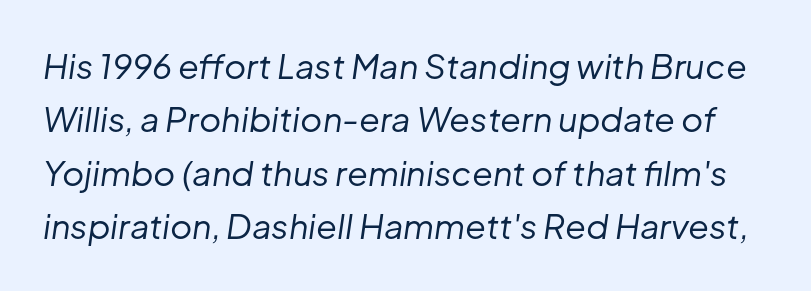
The image shows 34 px regular-weight type, italic (leaning right); set normal line spacing (1.57x), normal letter spacing, not underlined; low stroke contrast and a medium x-height.
